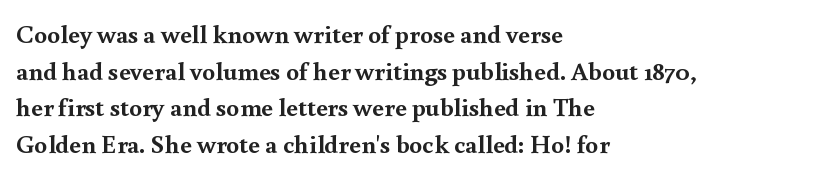
Caption: multi-line text, flush left, ragged right. Look at the tracking — it's just the regular setting, nothing added. Upright lettering throughout. The passage shown is emphatically bold. The passage shown is not underscored anywhere.
